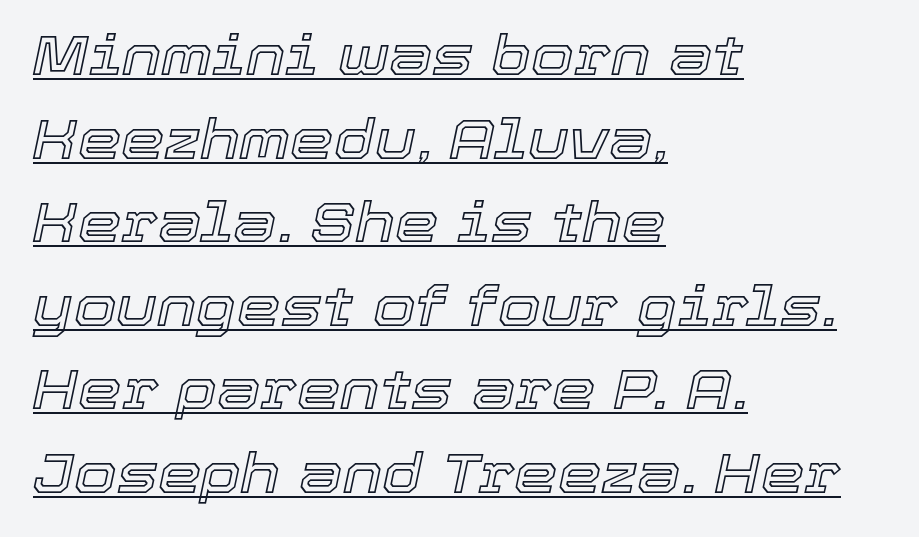
Q: Is the text italic (slanted)? A: Yes, it leans right by about 12 degrees.
Q: Is the text underlined? A: Yes.
Q: How is the paragraph aligned? A: Left-aligned.
Q: Is the spacing between letters normal or unusually wide? A: Normal.
Q: Is the spacing between lines tight, normal or loose? A: Normal.
Q: Width (condensed, normal, or wide)? A: Normal.
Q: x-height? A: Medium.
Q: Monospaced? A: No.
